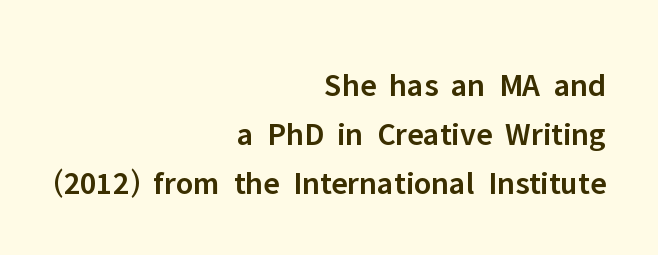
Posture: vertical. Here the designer chose a conventional face with non-uniform glyph widths. Letterform terminals end flat and unadorned throughout the passage. Each glyph is drawn with semibold strokes, heavier than normal yet not fully bold. If you drew a ruler down the right edge, every line would touch it.
